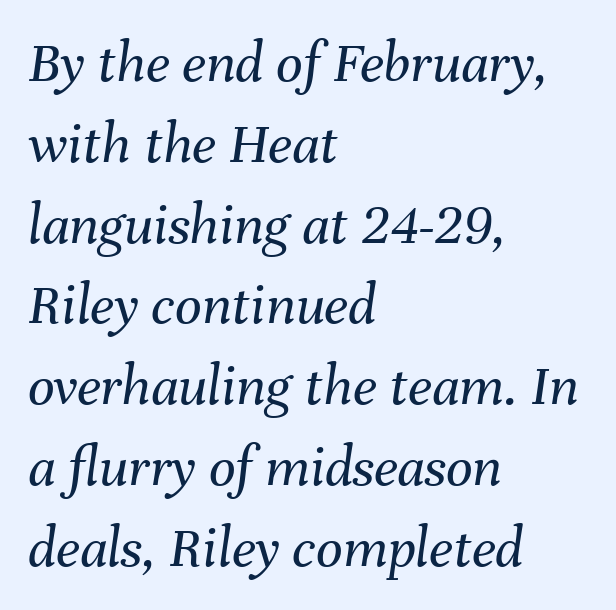
Q: Is the text bold? A: No.
Q: Is the text italic (slanted)? A: Yes, it leans right by about 8 degrees.
Q: Is the text underlined? A: No.
Q: How is the paragraph aligned? A: Left-aligned.
Q: Is the spacing between letters normal or unusually wide? A: Normal.
Q: Is the spacing between lines tight, normal or loose? A: Normal.
Q: Width (condensed, normal, or wide)? A: Normal.
Q: Stroke contrast? A: Medium.
Q: x-height? A: Medium.
Q: Monospaced? A: No.
